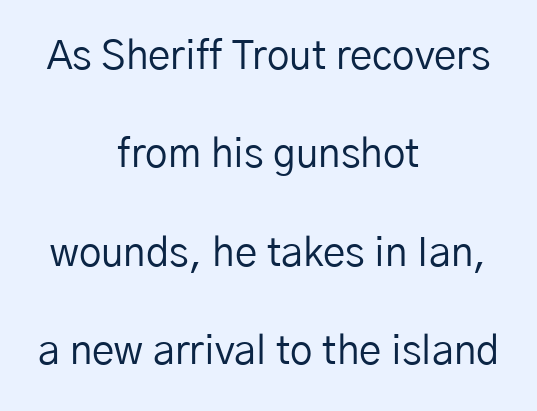
Q: Is the text bold? A: No.
Q: Is the text italic (slanted)? A: No, it is upright.
Q: Is the typeface a serif or a sans-serif typeface? A: Sans-serif.
Q: Is the text underlined? A: No.
Q: How is the paragraph aligned? A: Centered.
Q: Is the spacing between letters normal or unusually wide? A: Normal.
Q: Is the spacing between lines tight, normal or loose? A: Loose.
Q: Width (condensed, normal, or wide)? A: Normal.
Q: Stroke contrast? A: Low.
Q: x-height? A: Medium.
Q: Monospaced? A: No.
